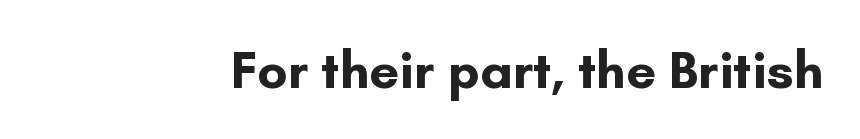
Q: Is the text bold? A: Yes.
Q: Is the text italic (slanted)? A: No, it is upright.
Q: Is the typeface a serif or a sans-serif typeface? A: Sans-serif.
Q: Is the text underlined? A: No.
Q: Is the spacing between letters normal or unusually wide? A: Normal.
Q: Width (condensed, normal, or wide)? A: Normal.
Q: Stroke contrast? A: Low.
Q: x-height? A: Small.
Q: Monospaced? A: No.
